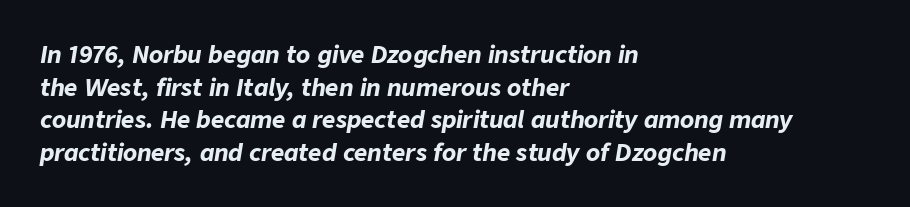
The image shows 23 px bold type, italic (leaning right); set left-aligned, normal line spacing (1.42x), normal letter spacing, not underlined.
